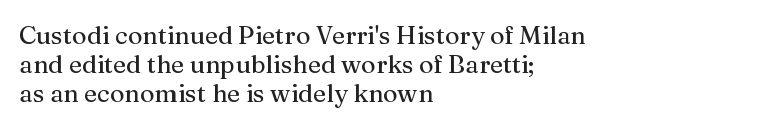
{"italic": "no", "underline": "no", "align": "left", "line_spacing_ratio": 1.17, "letter_spacing": "normal", "letter_spacing_em": 0.0, "glyph_px": 25}
